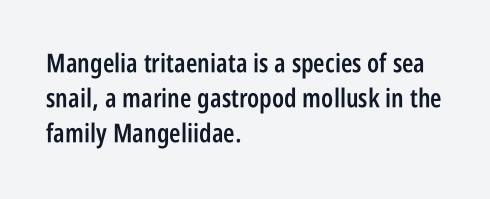
Q: Is the text bold? A: Semi-bold.
Q: Is the text italic (slanted)? A: No, it is upright.
Q: Is the text underlined? A: No.
Q: How is the paragraph aligned? A: Left-aligned.
Q: Is the spacing between letters normal or unusually wide? A: Normal.
Q: Is the spacing between lines tight, normal or loose? A: Normal.
